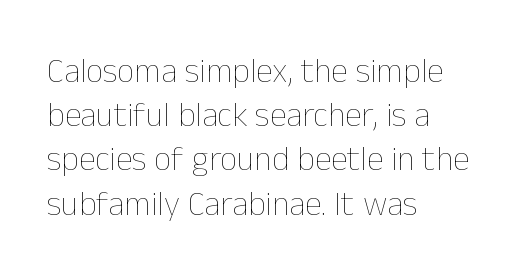
The image shows 34 px thin type, upright; set left-aligned, normal line spacing (1.3x), normal letter spacing, not underlined; low stroke contrast and a medium x-height.
